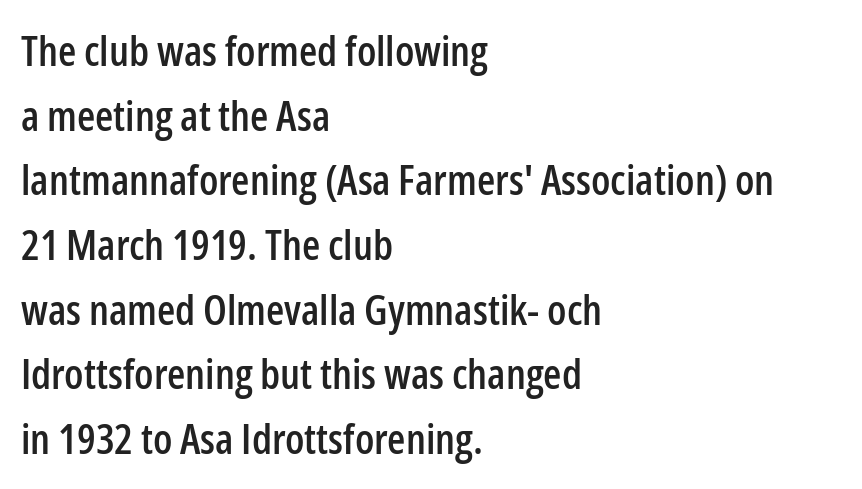
Q: Is the text italic (slanted)? A: No, it is upright.
Q: Is the typeface a serif or a sans-serif typeface? A: Sans-serif.
Q: Is the text underlined? A: No.
Q: How is the paragraph aligned? A: Left-aligned.
Q: Is the spacing between letters normal or unusually wide? A: Normal.
Q: Is the spacing between lines tight, normal or loose? A: Normal.
Q: Width (condensed, normal, or wide)? A: Condensed.
Q: Stroke contrast? A: Low.
Q: x-height? A: Medium.
Q: Monospaced? A: No.
